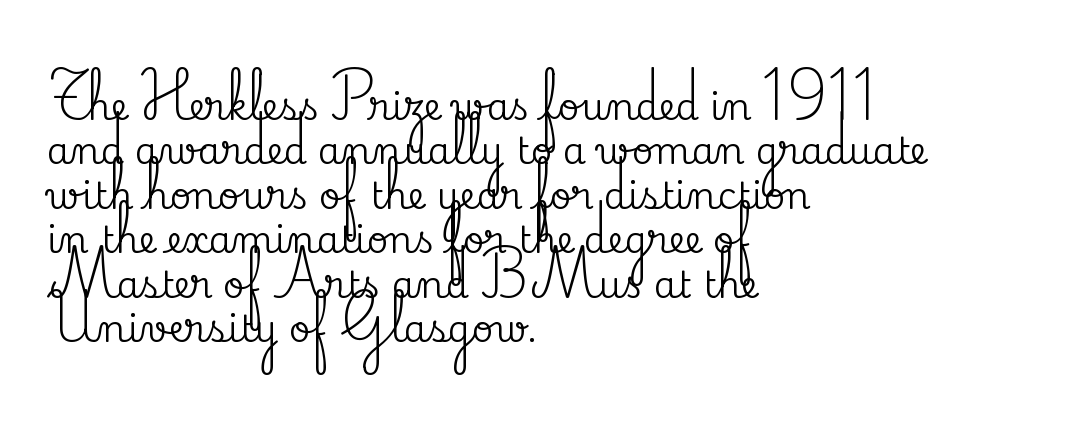
The image shows 37 px serif type, upright; set left-aligned, line spacing 1.2x, normal letter spacing, not underlined; medium stroke contrast and a small x-height.
